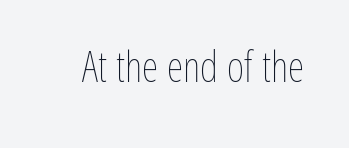
{"italic": "no", "bold": "no", "weight": "thin", "width": "condensed", "stroke_contrast": "low", "x_height": "medium", "monospaced": "no", "underline": "no", "letter_spacing": "normal", "letter_spacing_em": 0.0, "glyph_px": 42}
